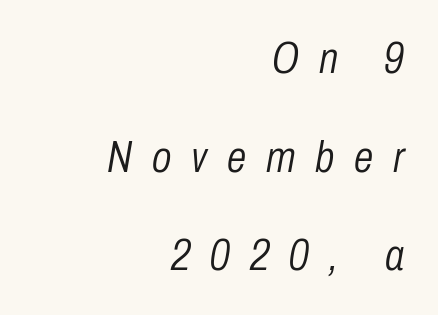
The image shows 44 px light, condensed type, italic (leaning right); set right-aligned, loose line spacing (2.24x), unusually wide letter spacing (+0.45 em), not underlined; low stroke contrast and a medium x-height.
